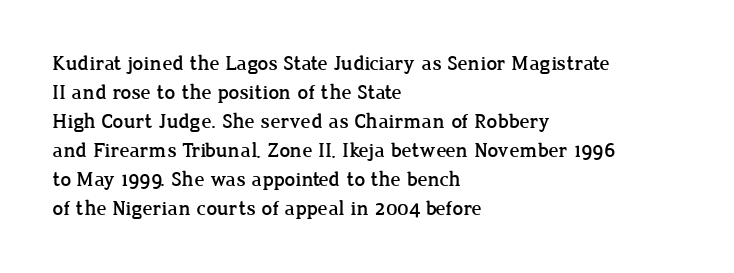
Q: Is the text italic (slanted)? A: No, it is upright.
Q: Is the text underlined? A: No.
Q: How is the paragraph aligned? A: Left-aligned.
Q: Is the spacing between letters normal or unusually wide? A: Normal.
Q: Is the spacing between lines tight, normal or loose? A: Normal.
